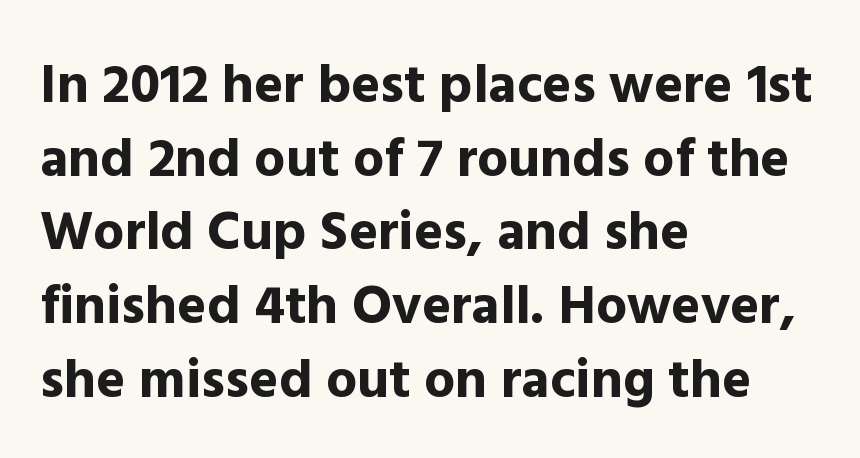
To sum up the face: it is a sans, with no serifs. Set as a true bold cut, around the 700 mark. Tracking here is standard; glyphs follow each other at the usual distance. The lettering holds an erect, upright posture throughout. Proportional: the letters do not fall into vertical columns. Each row of text sits above clean, open space.
